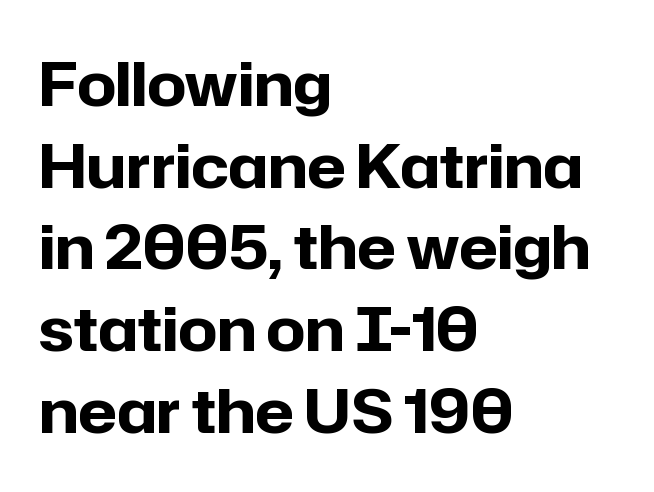
Proportional: the letters do not fall into vertical columns. Posture: straight, roman, zero tilt. The strokes are fattened all the way to bold. Teacher's note: observe the even left margin — that is flush-left alignment.
